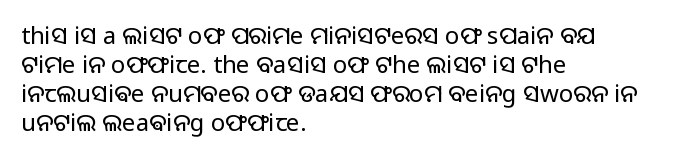
The strokes carry an ordinary text weight at most. Default kerning and tracking; the words read as compact shapes. The gap between lines stays unmarked. Does the lettering tilt? It doesn't — this is upright.
